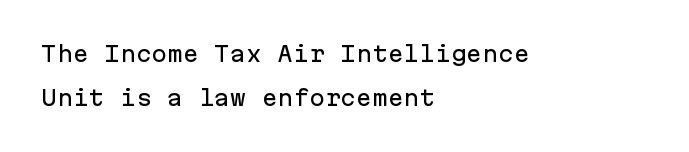
The image shows 21 px text type, upright; set left-aligned, loose line spacing (2.09x), normal letter spacing, not underlined.
